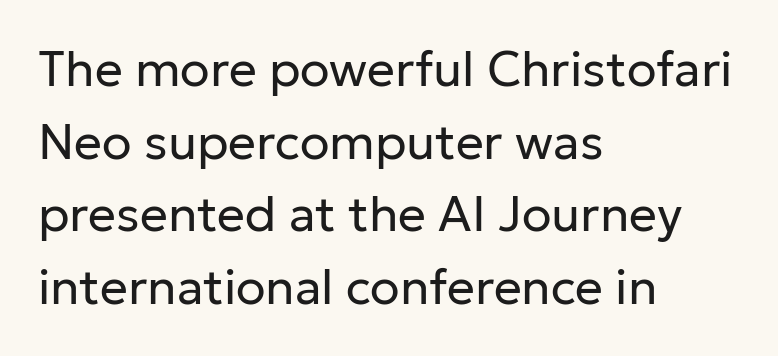
{"serif": "no", "italic": "no", "bold": "no", "weight": "regular", "width": "normal", "stroke_contrast": "low", "x_height": "medium", "monospaced": "no", "underline": "no", "align": "left", "line_spacing": "normal", "line_spacing_ratio": 1.48, "letter_spacing": "normal", "letter_spacing_em": 0.0, "glyph_px": 49}
